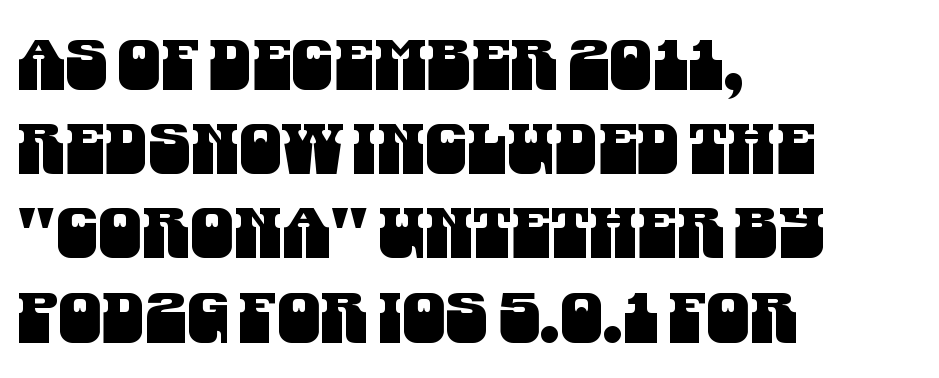
Q: Is the typeface a serif or a sans-serif typeface? A: Sans-serif.
Q: Is the text underlined? A: No.
Q: How is the paragraph aligned? A: Left-aligned.
Q: Is the spacing between letters normal or unusually wide? A: Normal.
Q: Width (condensed, normal, or wide)? A: Condensed.
Q: Stroke contrast? A: Medium.
Q: x-height? A: Large.
Q: Monospaced? A: No.
